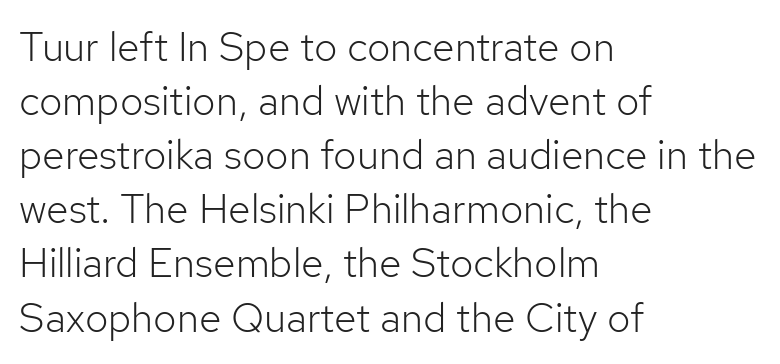
The face used here is proportionally spaced, like ordinary book or web type. Words float on clear page, feet unadorned. I'd call this a sans setting — the letters go barefoot. Tall strokes in this sample are plumb rather than angled. The face looks like a standard text weight, possibly lighter.
